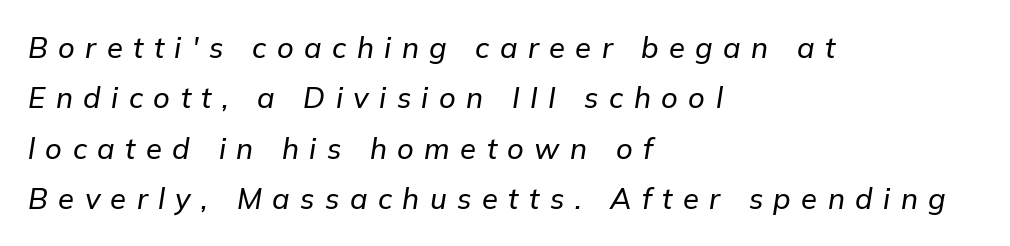
Q: Is the text italic (slanted)? A: Yes, it leans right by about 9 degrees.
Q: Is the text underlined? A: No.
Q: How is the paragraph aligned? A: Left-aligned.
Q: Is the spacing between letters normal or unusually wide? A: Unusually wide.
Q: Width (condensed, normal, or wide)? A: Normal.
Q: Stroke contrast? A: Low.
Q: x-height? A: Medium.
Q: Monospaced? A: No.
